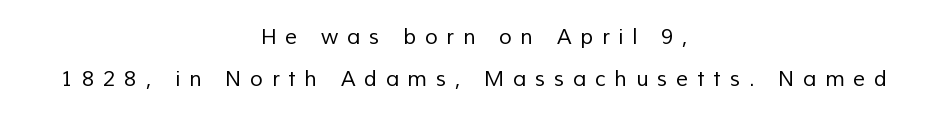
The typesetting does not lean heavy: it is not bold. The glyphs are unaccompanied by any horizontal stroke below them. A typesetter would call this leading open, well beyond the default. These lines have a slow, spaced-out rhythm from letter to letter. The whitespace from short lines is split evenly between both sides.
